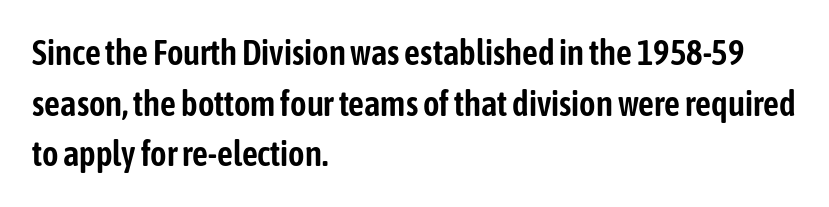
{"serif": "no", "italic": "no", "width": "condensed", "stroke_contrast": "low", "x_height": "medium", "monospaced": "no", "underline": "no", "align": "left", "line_spacing": "normal", "line_spacing_ratio": 1.45, "letter_spacing": "normal", "letter_spacing_em": 0.0, "glyph_px": 35}
